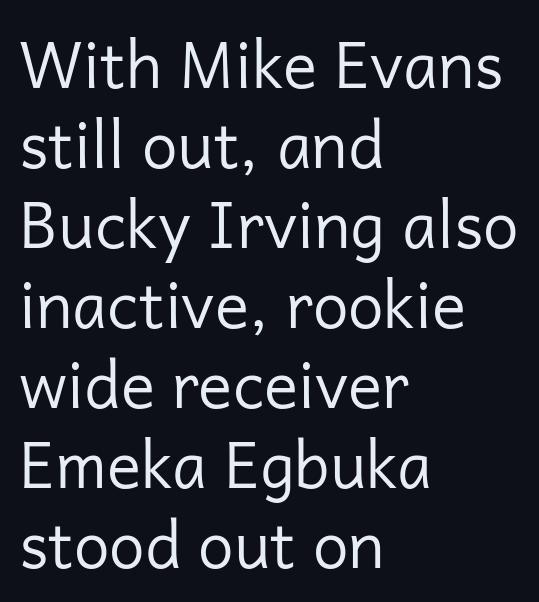
The image shows 64 px regular-weight sans-serif type, upright; set left-aligned, normal line spacing (1.25x), normal letter spacing, not underlined; low stroke contrast and a medium x-height.
